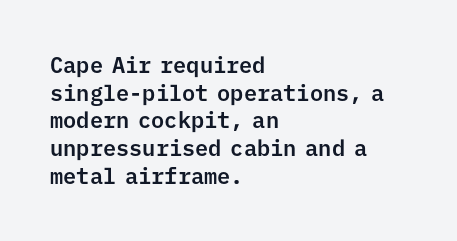
The image shows 22 px text type, upright; set left-aligned, normal line spacing (1.26x), normal letter spacing, not underlined.
